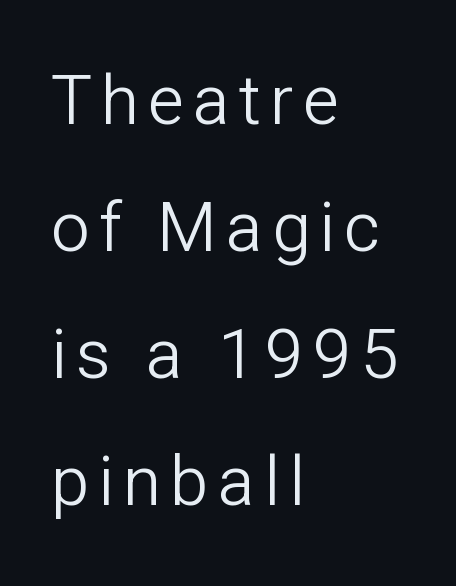
{"serif": "no", "italic": "no", "bold": "no", "weight": "light", "width": "normal", "stroke_contrast": "low", "x_height": "medium", "monospaced": "no", "underline": "no", "align": "left", "line_spacing_ratio": 1.84, "glyph_px": 69}
